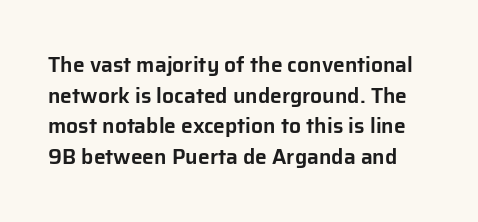
Q: Is the text italic (slanted)? A: No, it is upright.
Q: Is the text underlined? A: No.
Q: Is the spacing between letters normal or unusually wide? A: Normal.
Q: Is the spacing between lines tight, normal or loose? A: Normal.
